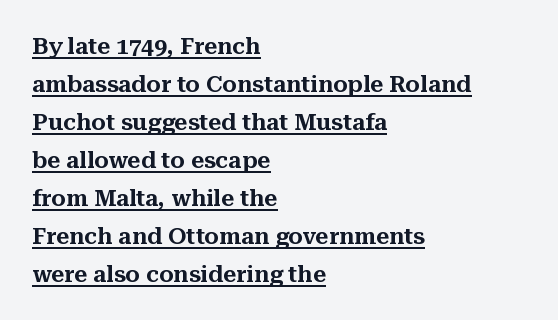
The image shows 23 px text type, upright; set left-aligned, normal line spacing (1.65x), normal letter spacing, underlined.
